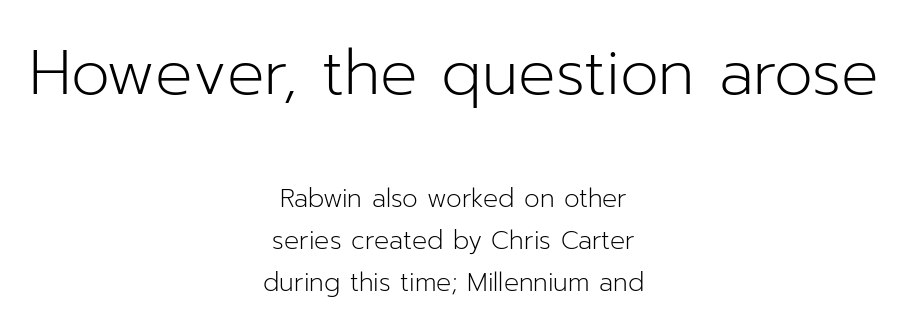
Q: Is the text bold? A: No.
Q: Is the text italic (slanted)? A: No, it is upright.
Q: Is the typeface a serif or a sans-serif typeface? A: Sans-serif.
Q: Is the text underlined? A: No.
Q: How is the paragraph aligned? A: Centered.
Q: Is the spacing between letters normal or unusually wide? A: Normal.
Q: Is the spacing between lines tight, normal or loose? A: Normal.
Q: Which block of text is set in a larger size, the first (top) or the second (bottom)? A: The first (top) one.
Q: Width (condensed, normal, or wide)? A: Normal.
Q: Stroke contrast? A: Low.
Q: x-height? A: Medium.
Q: Monospaced? A: No.
